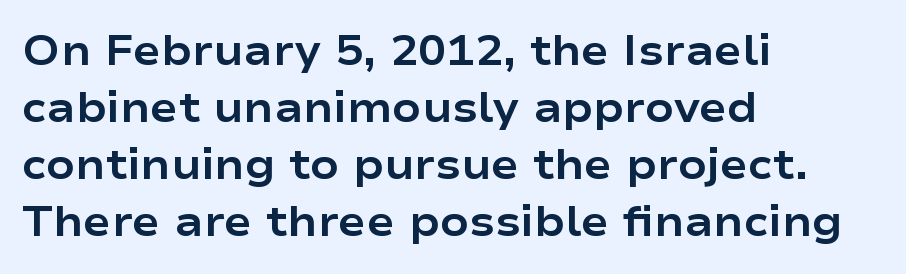
The image shows 42 px bold, wide sans-serif type, upright; set left-aligned, normal line spacing (1.36x), normal letter spacing, not underlined; low stroke contrast and a medium x-height.
